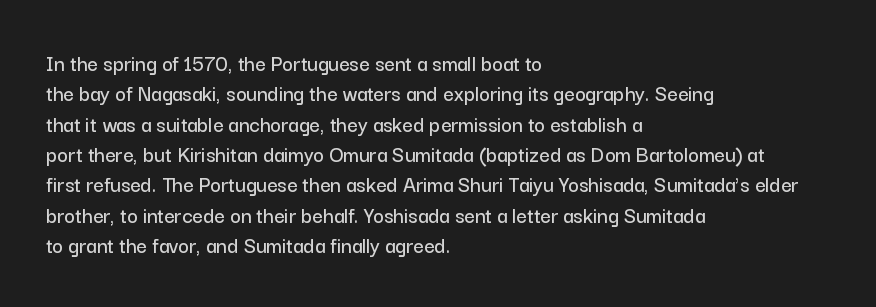
The image shows 23 px text type, upright; set left-aligned, normal line spacing (1.32x), normal letter spacing, not underlined.
